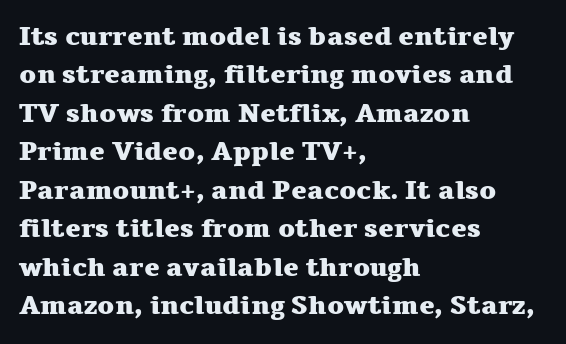
{"italic": "no", "bold": "yes", "underline": "no", "align": "left", "line_spacing": "normal", "line_spacing_ratio": 1.48, "letter_spacing": "normal", "letter_spacing_em": 0.0, "glyph_px": 26}
